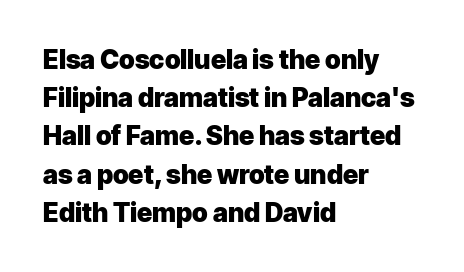
{"italic": "no", "bold": "yes", "underline": "no", "align": "left", "line_spacing": "normal", "line_spacing_ratio": 1.47, "letter_spacing": "normal", "letter_spacing_em": 0.0, "glyph_px": 26}
